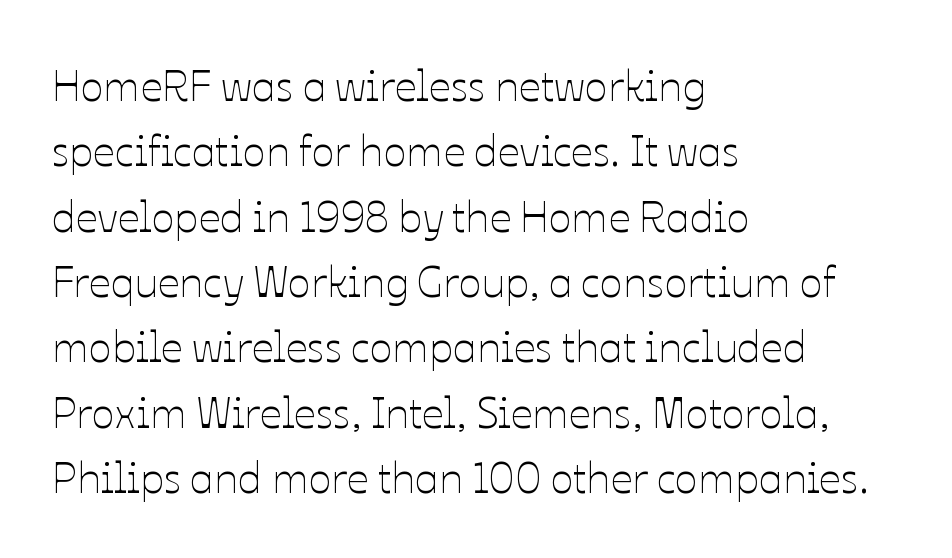
{"italic": "no", "bold": "no", "weight": "thin", "width": "normal", "stroke_contrast": "low", "x_height": "medium", "monospaced": "no", "underline": "no", "align": "left", "line_spacing": "normal", "line_spacing_ratio": 1.52, "letter_spacing": "normal", "letter_spacing_em": 0.0, "glyph_px": 43}
